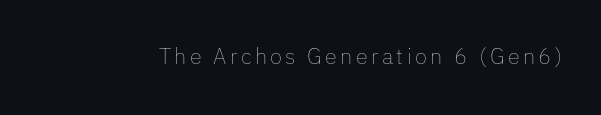
{"italic": "no", "bold": "no", "underline": "no", "glyph_px": 22}
